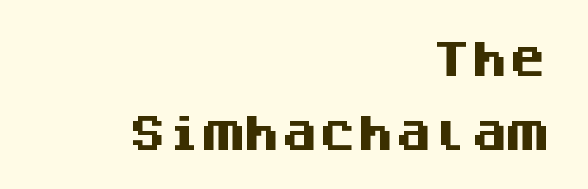
Q: Is the text bold? A: Yes.
Q: Is the text italic (slanted)? A: No, it is upright.
Q: Is the typeface a serif or a sans-serif typeface? A: Sans-serif.
Q: Is the text underlined? A: No.
Q: How is the paragraph aligned? A: Right-aligned.
Q: Is the spacing between letters normal or unusually wide? A: Normal.
Q: Is the spacing between lines tight, normal or loose? A: Loose.
Q: Width (condensed, normal, or wide)? A: Normal.
Q: Stroke contrast? A: Medium.
Q: x-height? A: Large.
Q: Monospaced? A: Yes.
